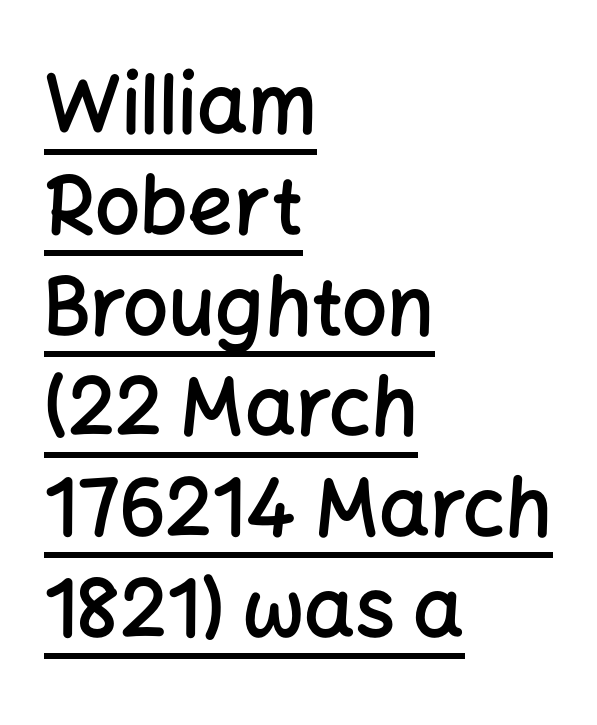
Here the glyphs are tracked normally, forming tight word shapes. Regular leading. The face used here appears with an underline applied. Think of a printed novel: that variable character pitch is what you see here. Slightly chunky letters — semibold, I'd say, not full bold. The typesetter chose a ragged-right arrangement here.
